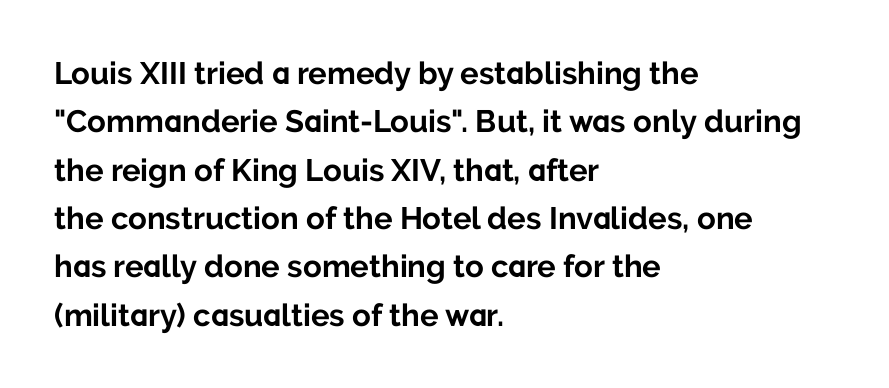
{"serif": "no", "italic": "no", "bold": "yes", "weight": "bold", "width": "normal", "stroke_contrast": "low", "x_height": "medium", "monospaced": "no", "underline": "no", "align": "left", "line_spacing": "normal", "line_spacing_ratio": 1.56, "letter_spacing": "normal", "letter_spacing_em": 0.0, "glyph_px": 31}
